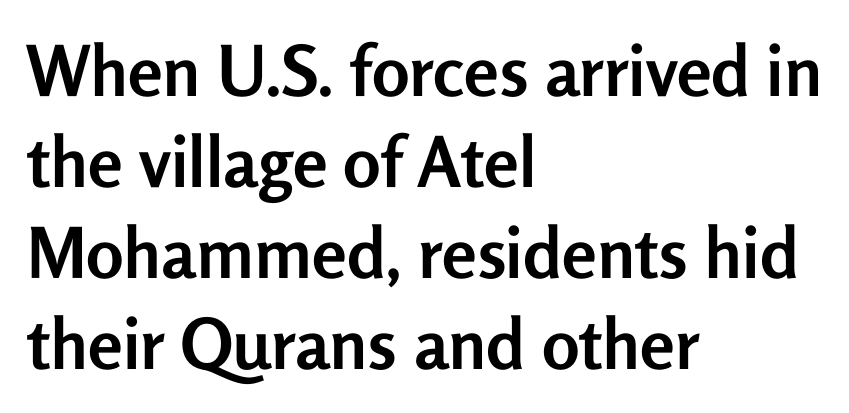
{"serif": "no", "italic": "no", "bold": "yes", "weight": "semibold", "width": "normal", "stroke_contrast": "low", "x_height": "medium", "monospaced": "no", "underline": "no", "align": "left", "line_spacing": "normal", "line_spacing_ratio": 1.3, "letter_spacing": "normal", "letter_spacing_em": 0.0, "glyph_px": 70}
